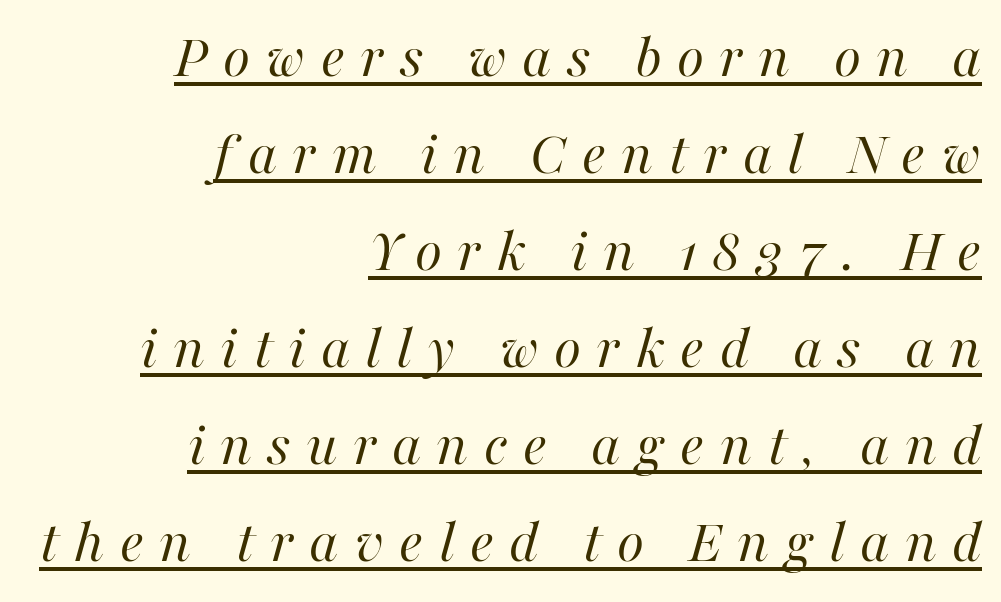
The image shows 63 px regular-weight type, italic (leaning right); set right-aligned, normal line spacing (1.54x), unusually wide letter spacing (+0.24 em), underlined; high stroke contrast and a medium x-height.
